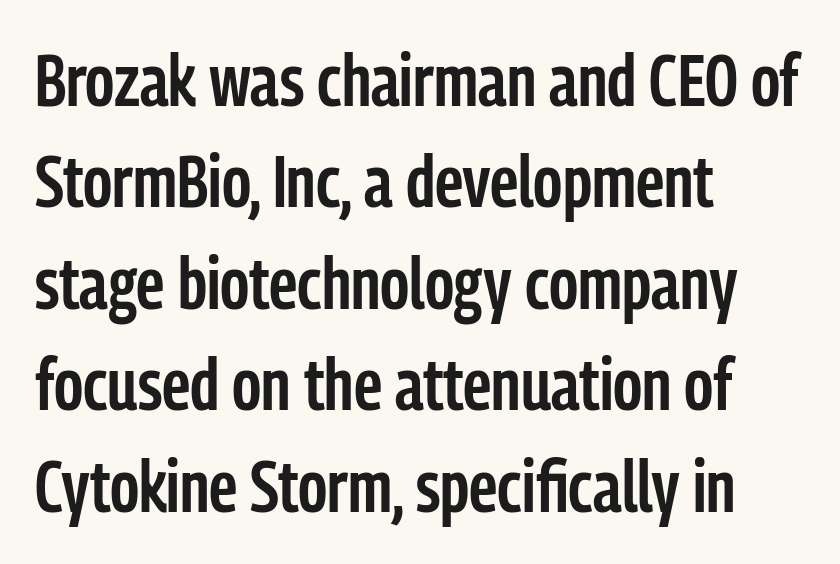
The image shows 73 px semibold, condensed sans-serif type, upright; set left-aligned, normal line spacing (1.39x), normal letter spacing, not underlined; low stroke contrast and a medium x-height.
